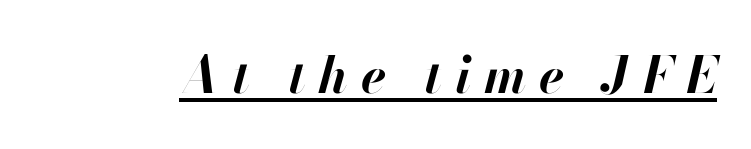
{"italic": "yes", "lean": "right", "slant_degrees": 13, "bold": "yes", "weight": "bold", "width": "normal", "stroke_contrast": "high", "x_height": "small", "monospaced": "no", "underline": "yes", "letter_spacing": "wide", "letter_spacing_em": 0.25, "glyph_px": 51}
